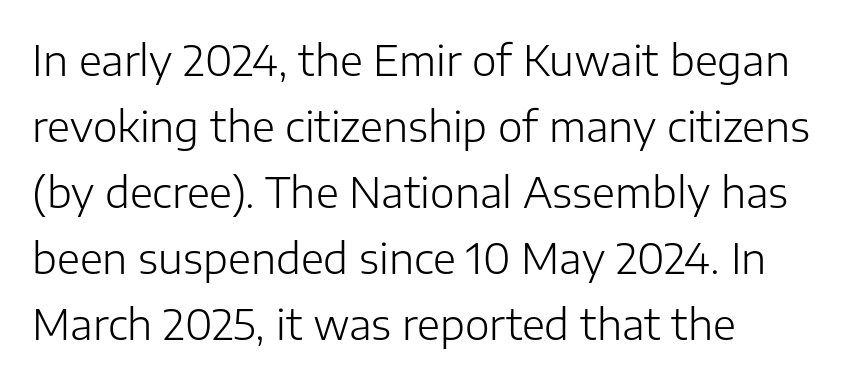
Posture: upright roman. Heft: none added — not bold. Each letter keeps its own natural width here, so spacing adapts to shape. Horizontal bands of white between lines are of average thickness. These lines keep a tight, regular rhythm from letter to letter.
